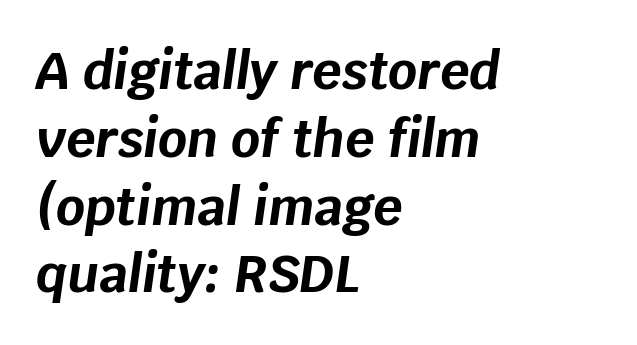
The image shows 51 px bold type, italic (leaning right); set left-aligned, normal line spacing (1.33x), normal letter spacing, not underlined; low stroke contrast and a large x-height.
